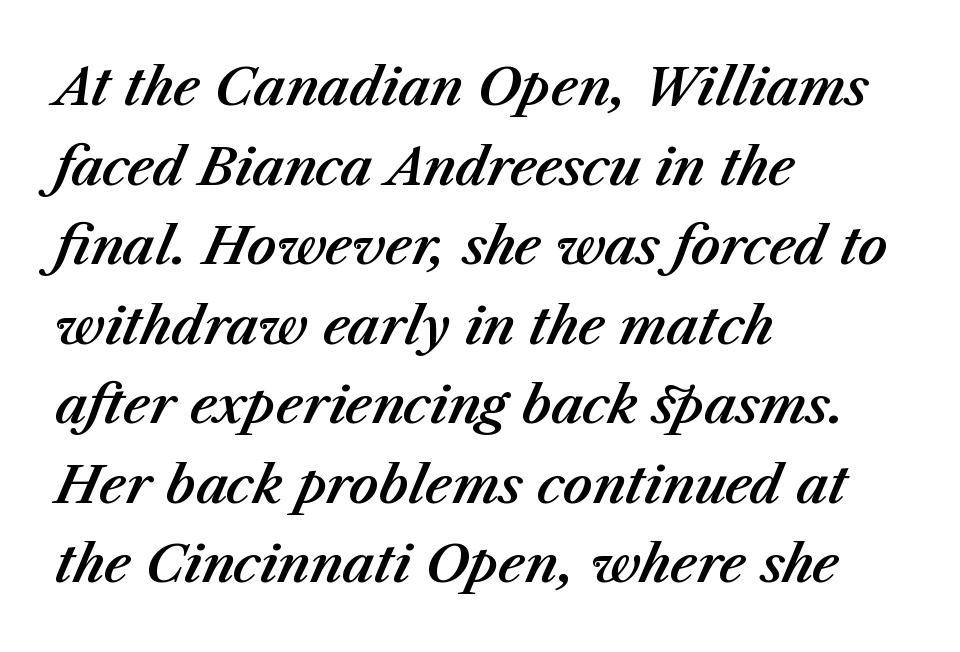
Q: Is the text italic (slanted)? A: Yes, it leans right by about 23 degrees.
Q: Is the text underlined? A: No.
Q: How is the paragraph aligned? A: Left-aligned.
Q: Is the spacing between letters normal or unusually wide? A: Normal.
Q: Is the spacing between lines tight, normal or loose? A: Normal.
Q: Width (condensed, normal, or wide)? A: Normal.
Q: Stroke contrast? A: Medium.
Q: x-height? A: Medium.
Q: Monospaced? A: No.
